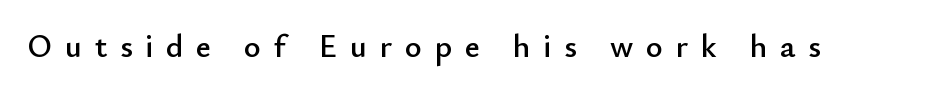
Do the characters align in a grid? No, the font is proportional. Notice how the stems are strictly vertical — no italics here. The rendering shows plain stroke endings on the letterforms — a sans-serif design. Caption: expanded tracking, letters set apart.
